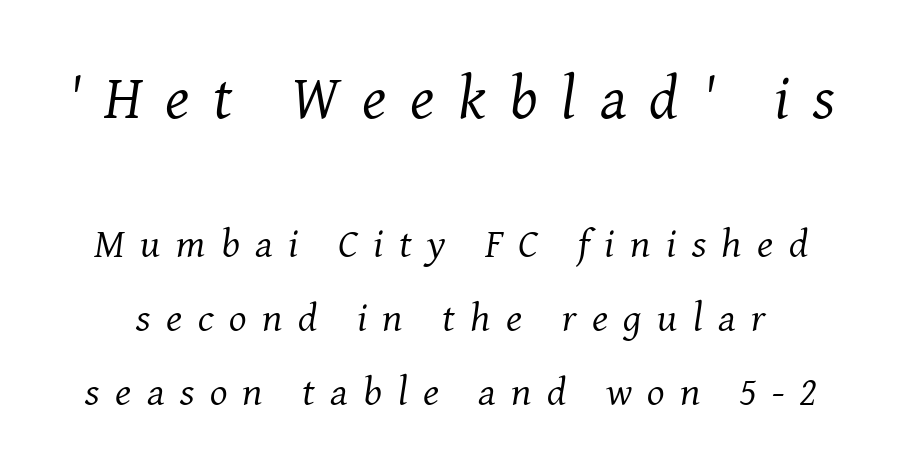
Q: Is the text bold? A: No.
Q: Is the text italic (slanted)? A: Yes, it leans right by about 8 degrees.
Q: Is the typeface a serif or a sans-serif typeface? A: Serif.
Q: Is the text underlined? A: No.
Q: Is the spacing between letters normal or unusually wide? A: Unusually wide.
Q: Which block of text is set in a larger size, the first (top) or the second (bottom)? A: The first (top) one.
Q: Width (condensed, normal, or wide)? A: Normal.
Q: Stroke contrast? A: Medium.
Q: x-height? A: Medium.
Q: Monospaced? A: No.
